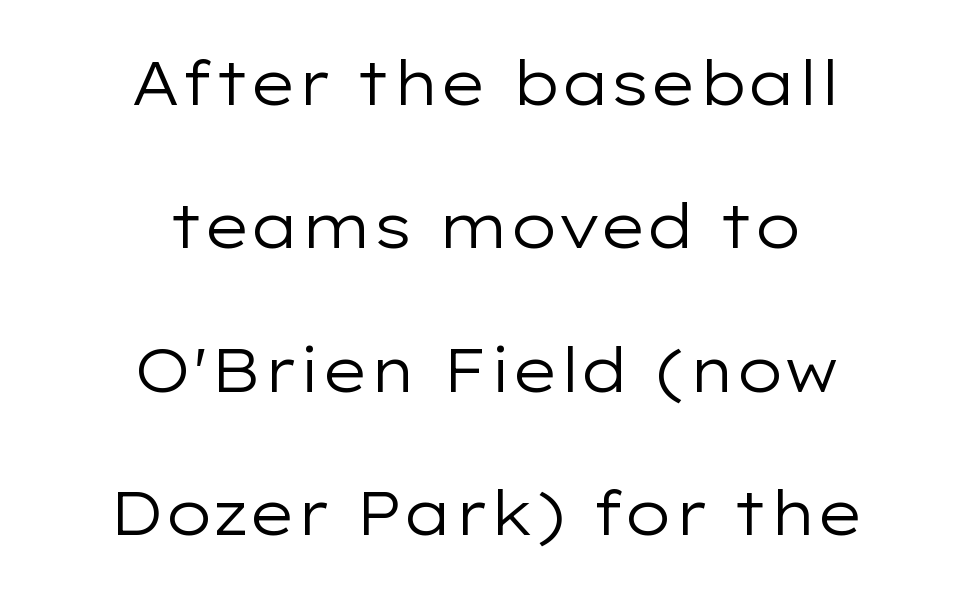
Q: Is the text bold? A: No.
Q: Is the text italic (slanted)? A: No, it is upright.
Q: Is the typeface a serif or a sans-serif typeface? A: Sans-serif.
Q: Is the text underlined? A: No.
Q: How is the paragraph aligned? A: Centered.
Q: Is the spacing between letters normal or unusually wide? A: Normal.
Q: Is the spacing between lines tight, normal or loose? A: Loose.
Q: Width (condensed, normal, or wide)? A: Wide.
Q: Stroke contrast? A: Low.
Q: x-height? A: Medium.
Q: Monospaced? A: No.
